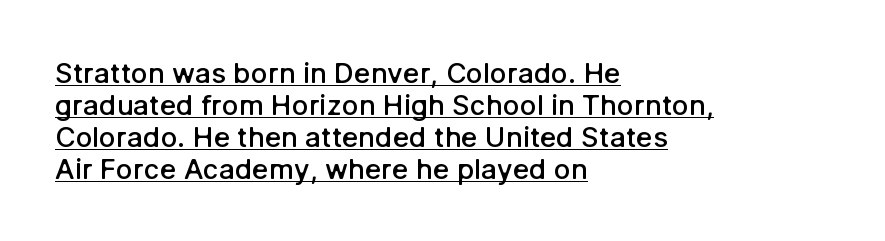
The image shows 28 px semibold sans-serif type, upright; set left-aligned, tight line spacing (1.14x), normal letter spacing, underlined; low stroke contrast and a medium x-height.
